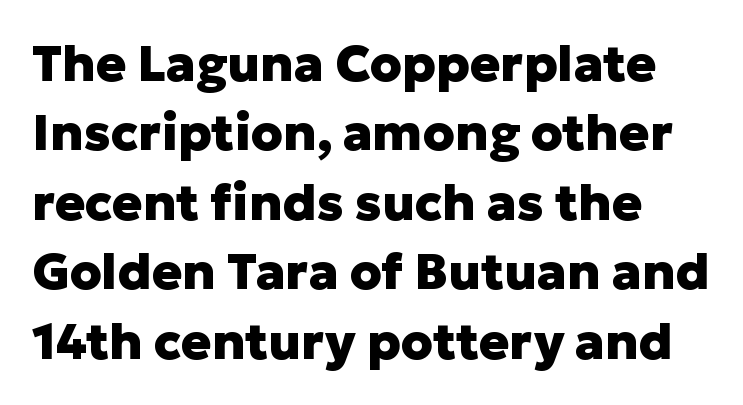
Note: no serifs on the glyphs. The type is set solid horizontally, with unmodified tracking. Plain, unruled lines of type. The typography opts for an upright posture over an oblique one. Think of a printed novel: that variable character pitch is what you see here. Each line starts at the same left margin while the right side varies.
